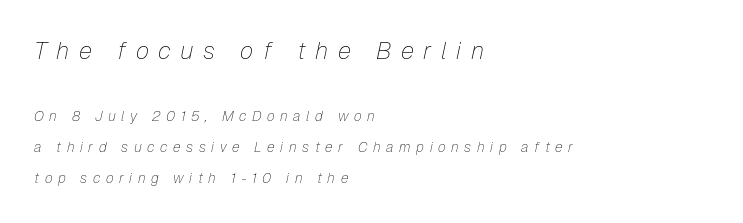
Q: Is the text bold? A: No.
Q: Is the text italic (slanted)? A: Yes, it leans right by about 12 degrees.
Q: Is the text underlined? A: No.
Q: How is the paragraph aligned? A: Left-aligned.
Q: Is the spacing between letters normal or unusually wide? A: Unusually wide.
Q: Is the spacing between lines tight, normal or loose? A: Loose.
Q: Which block of text is set in a larger size, the first (top) or the second (bottom)? A: The first (top) one.
